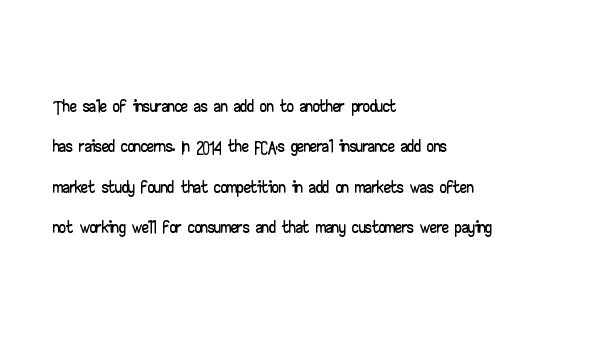
The image shows 27 px text type, upright; set left-aligned, normal line spacing (1.5x), normal letter spacing, not underlined.
